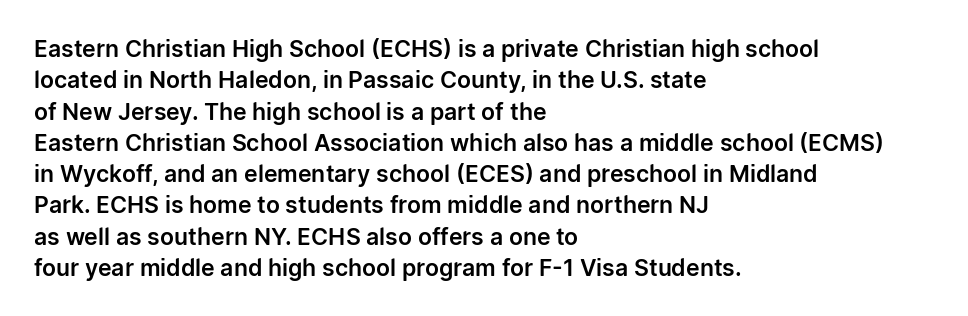
{"italic": "no", "underline": "no", "align": "left", "line_spacing": "normal", "line_spacing_ratio": 1.36, "letter_spacing": "normal", "letter_spacing_em": 0.0, "glyph_px": 23}
